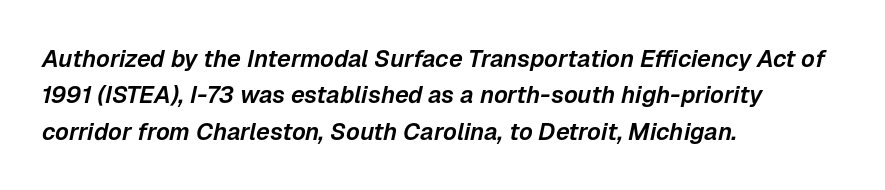
Q: Is the text italic (slanted)? A: Yes, it leans right by about 12 degrees.
Q: Is the text underlined? A: No.
Q: How is the paragraph aligned? A: Left-aligned.
Q: Is the spacing between letters normal or unusually wide? A: Normal.
Q: Is the spacing between lines tight, normal or loose? A: Normal.
